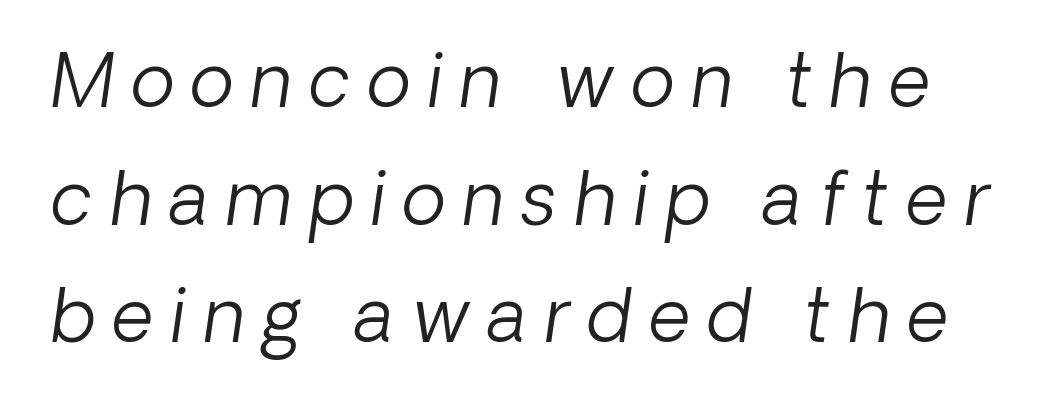
{"serif": "no", "bold": "no", "weight": "light", "width": "normal", "stroke_contrast": "low", "x_height": "medium", "monospaced": "no", "underline": "no", "line_spacing": "normal", "line_spacing_ratio": 1.61, "letter_spacing": "wide", "letter_spacing_em": 0.24, "glyph_px": 73}
